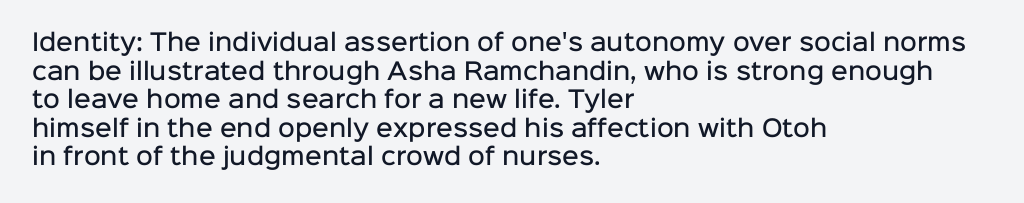
Q: Is the text bold? A: Semi-bold.
Q: Is the text italic (slanted)? A: No, it is upright.
Q: Is the text underlined? A: No.
Q: How is the paragraph aligned? A: Left-aligned.
Q: Is the spacing between letters normal or unusually wide? A: Normal.
